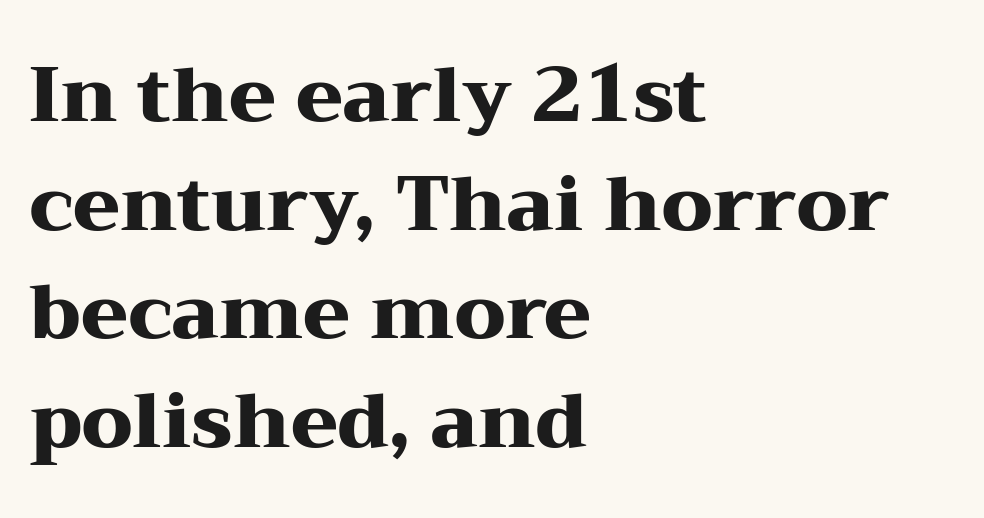
Q: Is the text bold? A: Yes.
Q: Is the text italic (slanted)? A: No, it is upright.
Q: Is the typeface a serif or a sans-serif typeface? A: Serif.
Q: Is the text underlined? A: No.
Q: How is the paragraph aligned? A: Left-aligned.
Q: Is the spacing between letters normal or unusually wide? A: Normal.
Q: Is the spacing between lines tight, normal or loose? A: Normal.
Q: Width (condensed, normal, or wide)? A: Wide.
Q: Stroke contrast? A: Medium.
Q: x-height? A: Medium.
Q: Monospaced? A: No.
